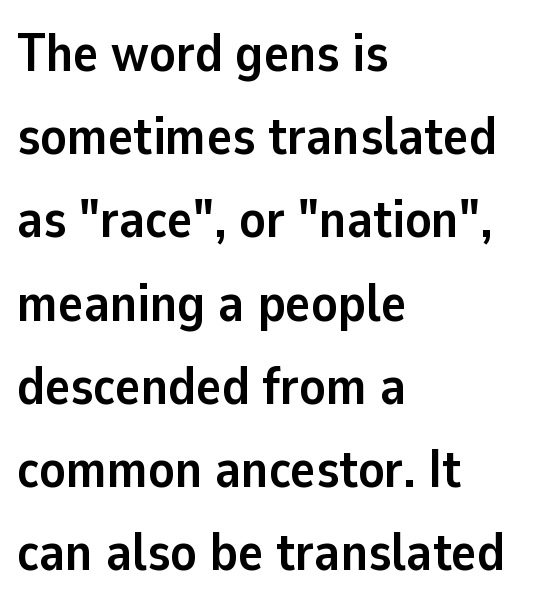
Look at the bottom of the vertical strokes: they stop flat, with no serifs. The typesetting leans heavy: a genuine bold. Reading down the block, your eye returns to a fixed left position each line. Is this a fixed-width face? No — the glyphs have proportional, varying widths. Type without underlining.
